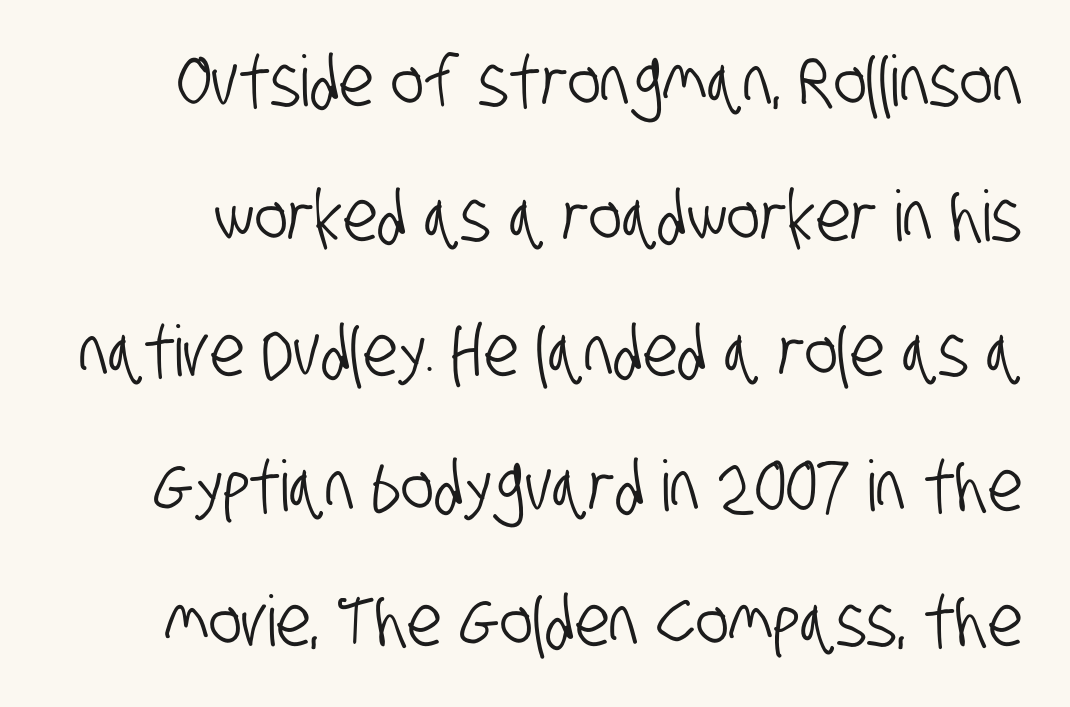
{"serif": "no", "width": "condensed", "stroke_contrast": "low", "x_height": "large", "monospaced": "no", "underline": "no", "line_spacing": "loose", "line_spacing_ratio": 1.93, "letter_spacing": "normal", "letter_spacing_em": 0.0, "glyph_px": 70}
